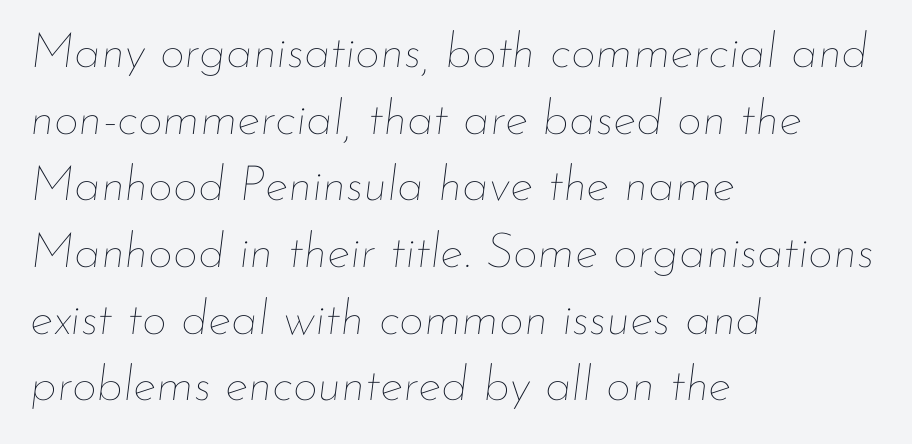
Q: Is the text bold? A: No.
Q: Is the text italic (slanted)? A: Yes, it leans right by about 7 degrees.
Q: Is the text underlined? A: No.
Q: How is the paragraph aligned? A: Left-aligned.
Q: Is the spacing between letters normal or unusually wide? A: Normal.
Q: Is the spacing between lines tight, normal or loose? A: Normal.
Q: Width (condensed, normal, or wide)? A: Normal.
Q: Stroke contrast? A: Low.
Q: x-height? A: Small.
Q: Monospaced? A: No.
